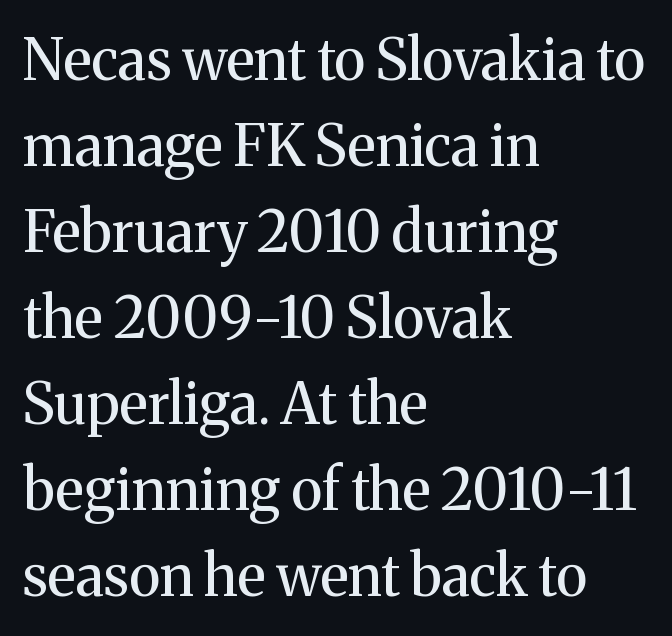
The image shows 57 px regular-weight serif type, upright; set left-aligned, normal line spacing (1.51x), normal letter spacing, not underlined; medium stroke contrast and a medium x-height.
